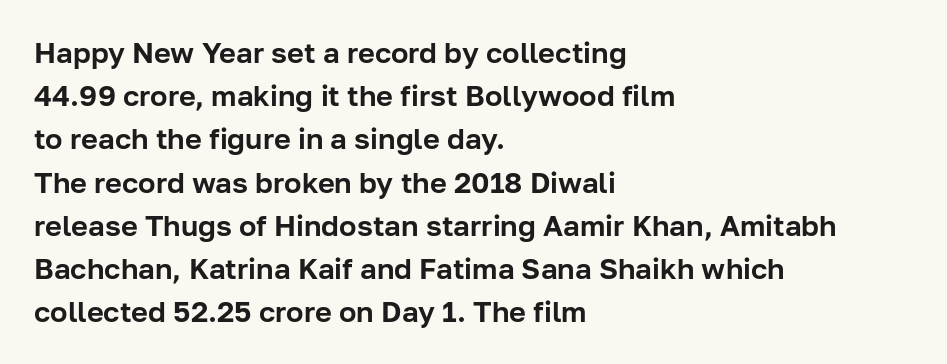
The image shows 29 px sans-serif type, upright; set left-aligned, normal line spacing (1.49x), normal letter spacing, not underlined; low stroke contrast and a medium x-height.
